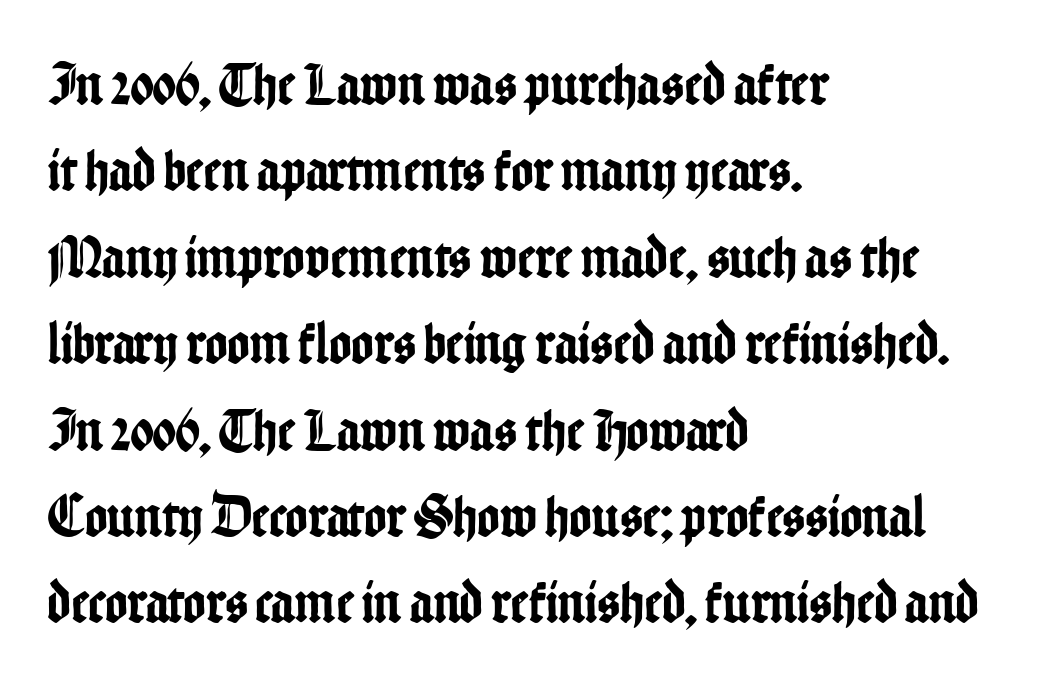
The image shows 60 px condensed sans-serif type, upright; set left-aligned, normal line spacing (1.44x), normal letter spacing, not underlined; low stroke contrast and a medium x-height.
